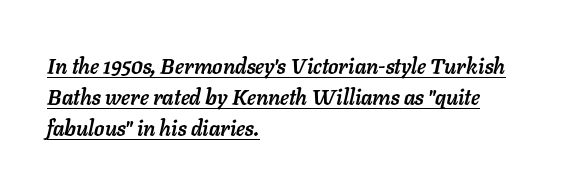
{"italic": "yes", "lean": "right", "slant_degrees": 11, "bold": "yes", "underline": "yes", "align": "left", "line_spacing": "normal", "line_spacing_ratio": 1.47, "letter_spacing": "normal", "letter_spacing_em": 0.0, "glyph_px": 21}
